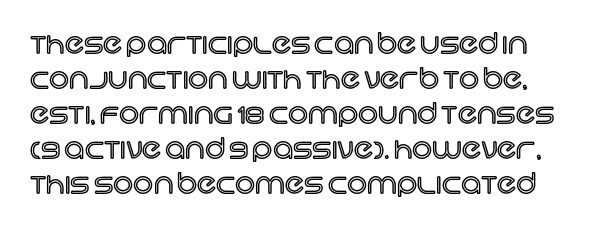
Q: Is the text italic (slanted)? A: No, it is upright.
Q: Is the text underlined? A: No.
Q: Is the spacing between letters normal or unusually wide? A: Normal.
Q: Is the spacing between lines tight, normal or loose? A: Normal.
Q: Width (condensed, normal, or wide)? A: Normal.
Q: x-height? A: Large.
Q: Monospaced? A: No.
